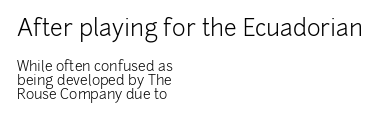
The image shows 23 px text type, upright; set left-aligned, tight line spacing (1.02x), normal letter spacing, not underlined; the first (top) block is 1.64x larger.
